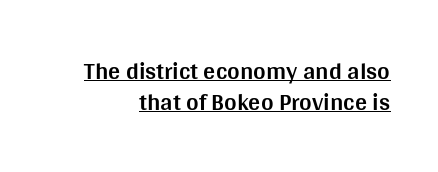
{"italic": "no", "bold": "yes", "underline": "yes", "align": "right", "line_spacing": "normal", "line_spacing_ratio": 1.29, "letter_spacing": "normal", "letter_spacing_em": 0.0, "glyph_px": 24}
